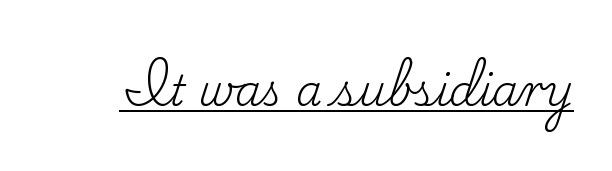
{"serif": "yes", "bold": "no", "weight": "regular", "width": "normal", "stroke_contrast": "low", "x_height": "small", "monospaced": "no", "underline": "yes", "letter_spacing": "normal", "letter_spacing_em": 0.0, "glyph_px": 42}
